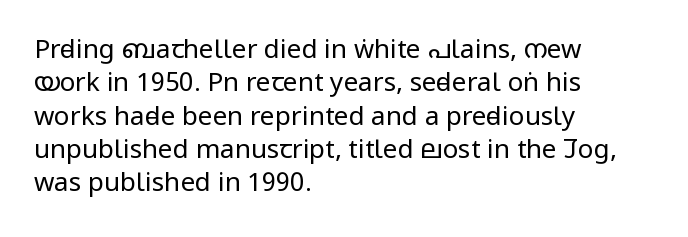
Q: Is the text bold? A: No.
Q: Is the text italic (slanted)? A: No, it is upright.
Q: Is the text underlined? A: No.
Q: How is the paragraph aligned? A: Left-aligned.
Q: Is the spacing between letters normal or unusually wide? A: Normal.
Q: Is the spacing between lines tight, normal or loose? A: Normal.
